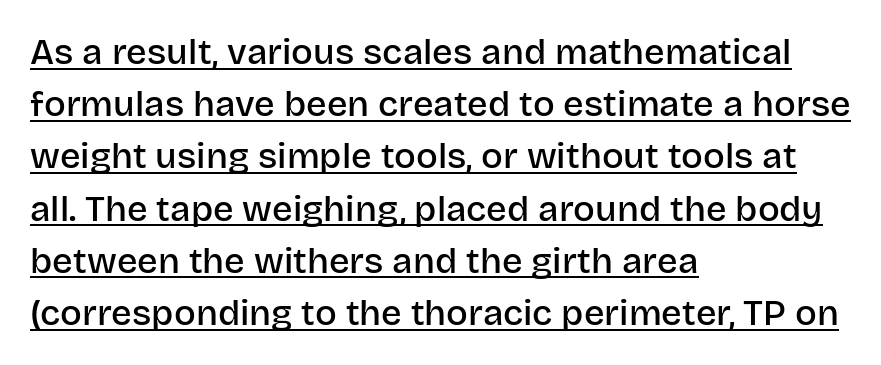
Each letter's strokes conclude bluntly, with no projecting serifs. Is this a fixed-width face? No — the glyphs have proportional, varying widths. Summary of vertical rhythm: regular, with standard interline spacing. In terms of posture, this sample is upright.
